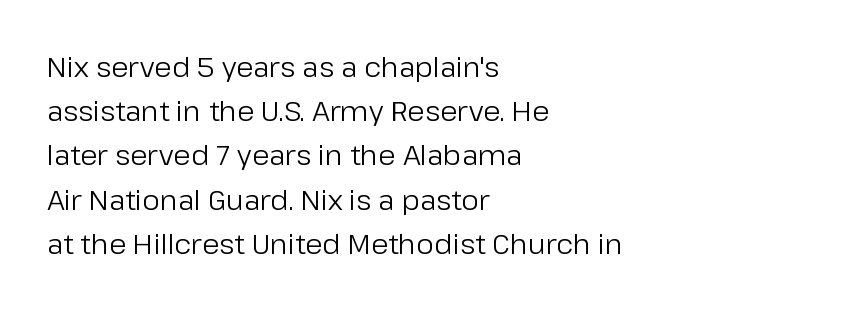
Horizontal alignment here is leftward, the default for most running prose. These lines were composed using upright roman letters. Proportional: the letters do not fall into vertical columns. Between one letter and the next there's only the usual sliver of space. The typeface has the unassuming heft of standard copy or less. The baseline area is clear.
